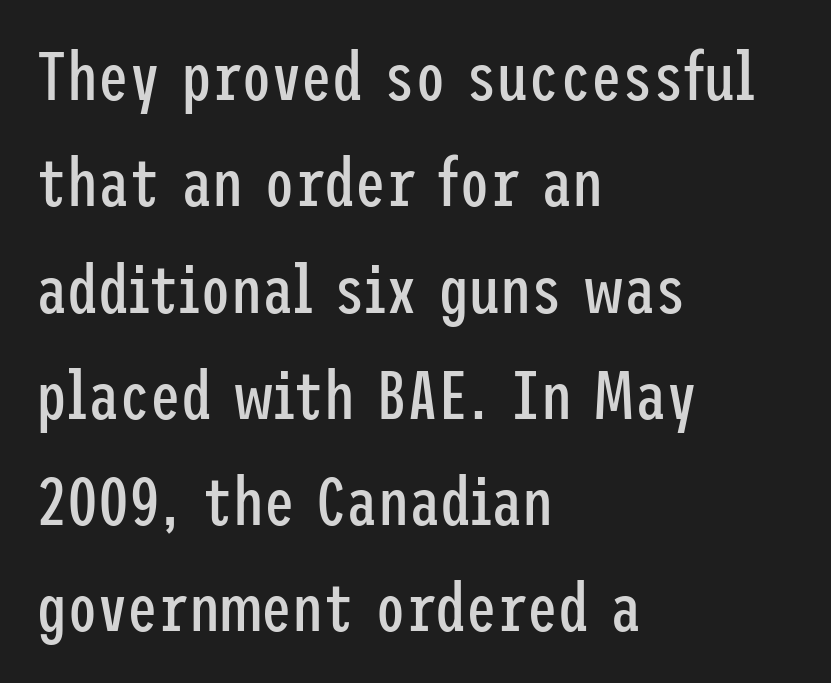
The image shows 69 px regular-weight, condensed sans-serif type, upright; set left-aligned, normal line spacing (1.54x), normal letter spacing, not underlined; low stroke contrast and a medium x-height.
